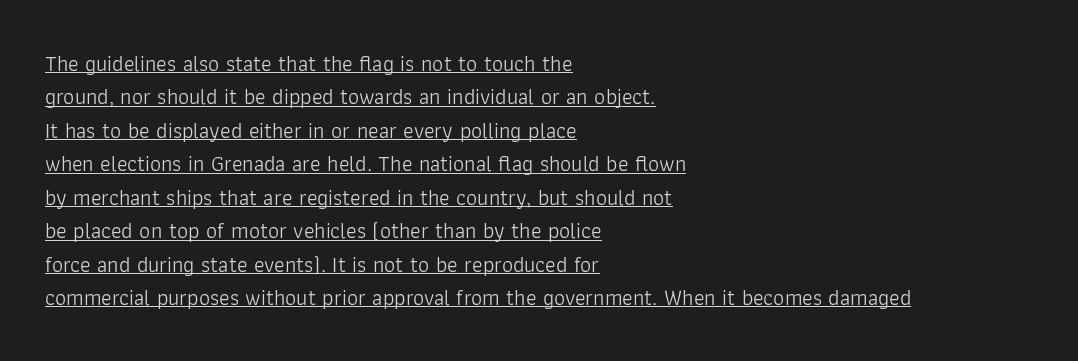
Q: Is the text bold? A: No.
Q: Is the text italic (slanted)? A: No, it is upright.
Q: Is the text underlined? A: Yes.
Q: How is the paragraph aligned? A: Left-aligned.
Q: Is the spacing between letters normal or unusually wide? A: Normal.
Q: Is the spacing between lines tight, normal or loose? A: Normal.
